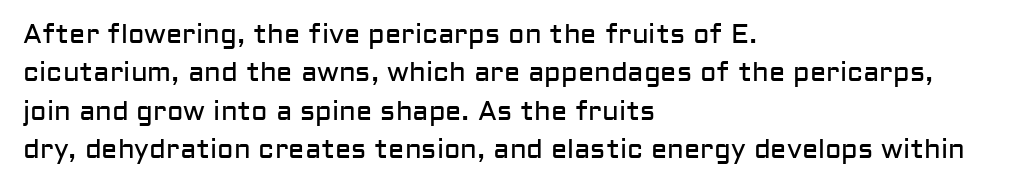
The image shows 27 px text type, upright; set left-aligned, normal line spacing (1.42x), normal letter spacing, not underlined.
